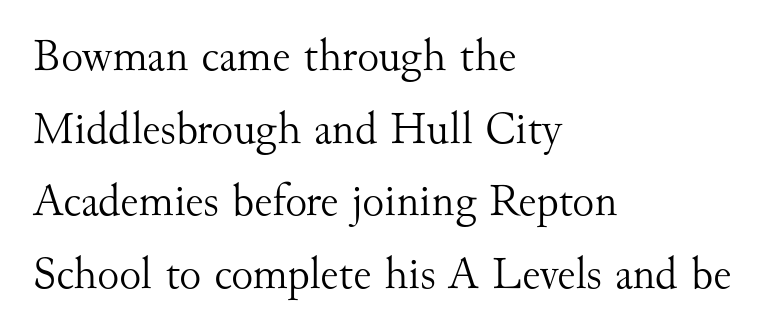
{"serif": "yes", "italic": "no", "bold": "no", "weight": "light", "width": "normal", "stroke_contrast": "medium", "x_height": "small", "monospaced": "no", "underline": "no", "align": "left", "line_spacing": "normal", "line_spacing_ratio": 1.58, "letter_spacing": "normal", "letter_spacing_em": 0.0, "glyph_px": 46}
